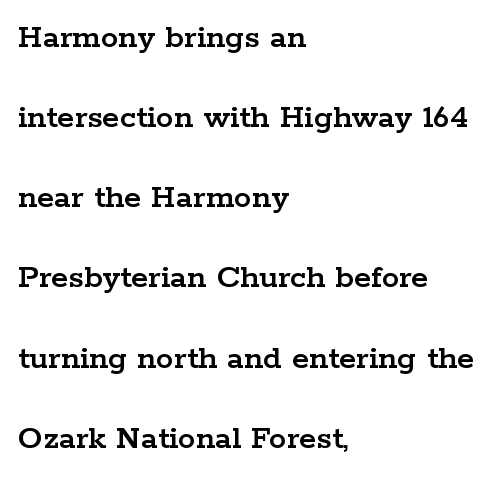
In terms of posture, this sample is upright. The text block is weighted toward the left margin, trailing off unevenly rightward. The line-height multiplier appears high, well above default. The characters display serif detailing at their extremities. A bare baseline throughout the passage. A typesetter would call this proportional, since set widths differ per character.
